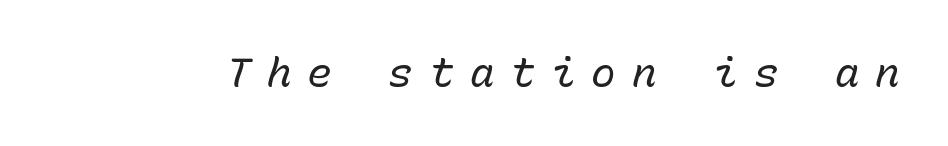
Q: Is the text bold? A: No.
Q: Is the text italic (slanted)? A: Yes, it leans right by about 15 degrees.
Q: Is the text underlined? A: No.
Q: Is the spacing between letters normal or unusually wide? A: Unusually wide.
Q: Width (condensed, normal, or wide)? A: Normal.
Q: Stroke contrast? A: Low.
Q: x-height? A: Medium.
Q: Monospaced? A: Yes.
